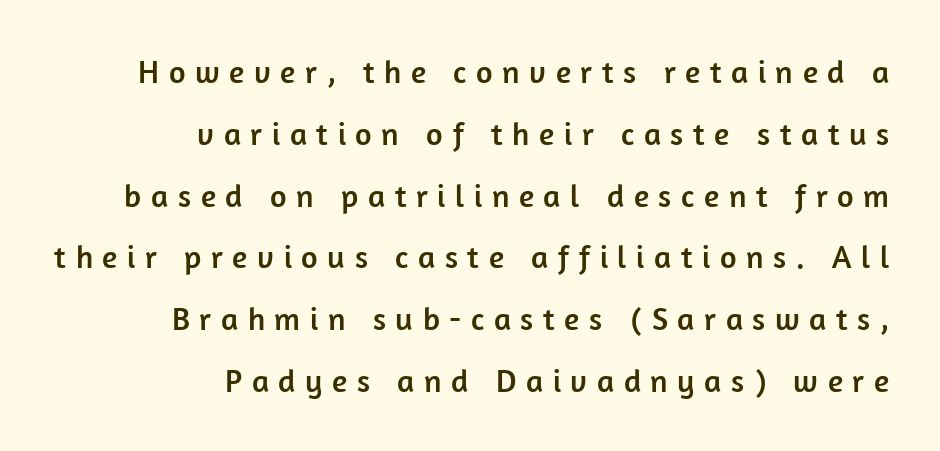
The rendering inserts visible extra space after every character. Layout note: lines flush right. If you measured baseline to baseline, you'd find a long distance. Tall strokes in this sample are plumb rather than angled. Has an underline been added? It has not. A typesetter would call this proportional, since set widths differ per character.
